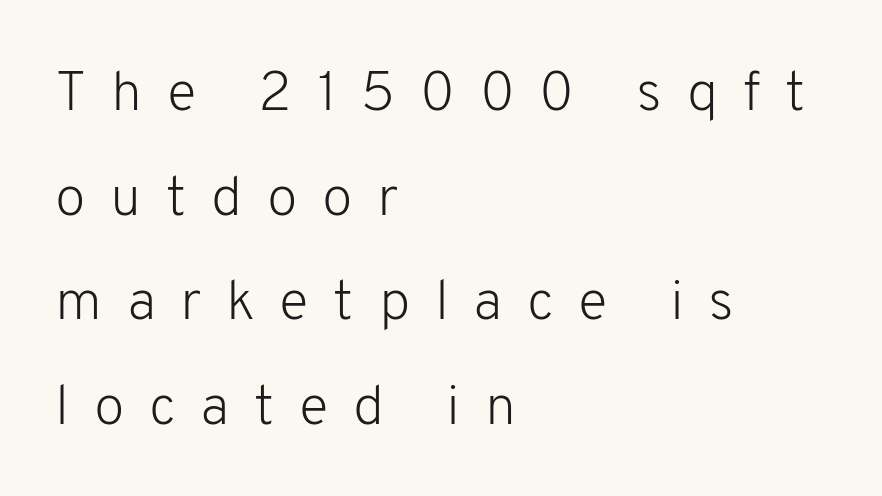
{"serif": "no", "italic": "no", "bold": "no", "weight": "light", "width": "normal", "stroke_contrast": "low", "x_height": "medium", "monospaced": "no", "underline": "no", "align": "left", "line_spacing_ratio": 1.87, "letter_spacing": "wide", "letter_spacing_em": 0.44, "glyph_px": 56}
